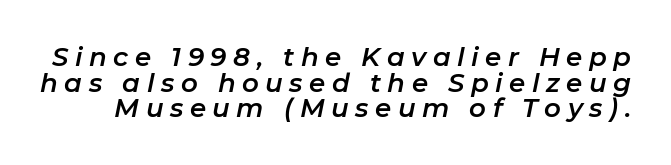
{"italic": "yes", "lean": "right", "slant_degrees": 11, "underline": "no", "line_spacing": "tight", "line_spacing_ratio": 0.99, "letter_spacing": "wide", "letter_spacing_em": 0.25, "glyph_px": 26}
